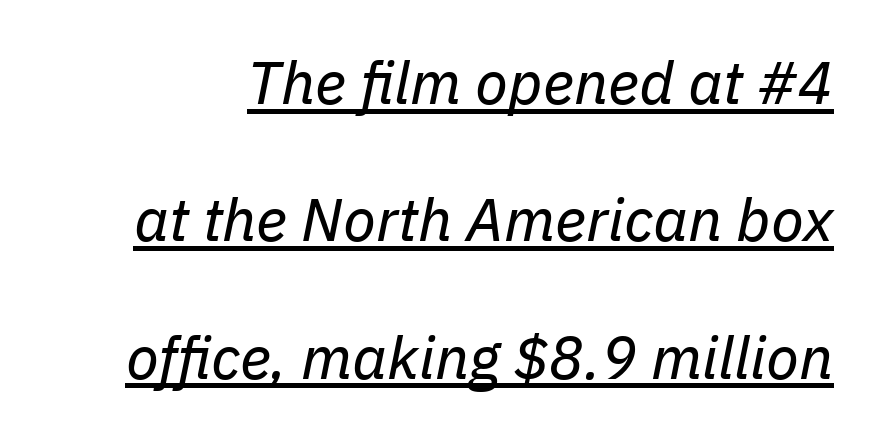
Is the stroke heavy? The answer is a plain regular-or-lighter. This sample trades compactness for vertical openness between lines. These characters rest on top of a visible drawn line. Spacing verdict: proportional, widths tailored to each character.
